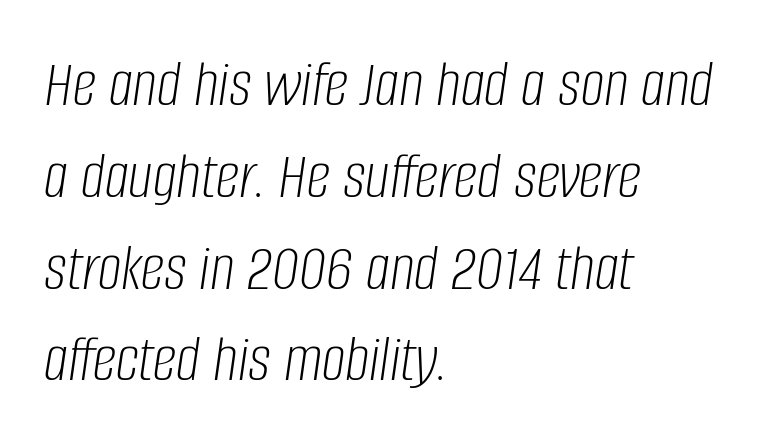
What stands out about the letter spacing? Nothing — it is the standard amount. No letter is thick-stroked: the sample isn't bold. The block of text has a typical density, with ordinary space between rows. Do the characters align in a grid? No, the font is proportional. Each line starts at the same left margin while the right side varies. Slanted lettering throughout.
